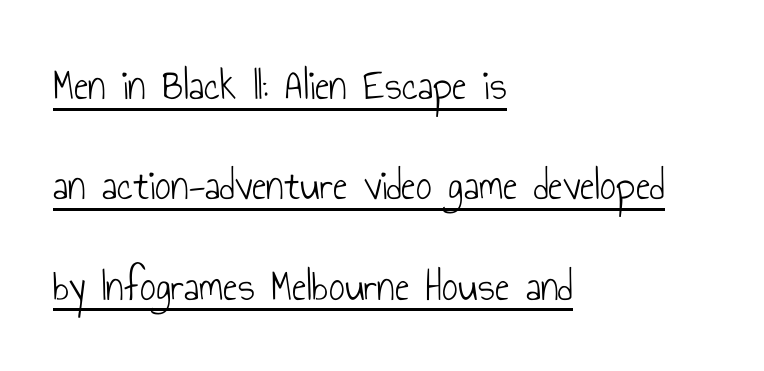
The image shows 44 px light, condensed sans-serif type, upright; set left-aligned, loose line spacing (2.28x), normal letter spacing, underlined; low stroke contrast and a small x-height.
